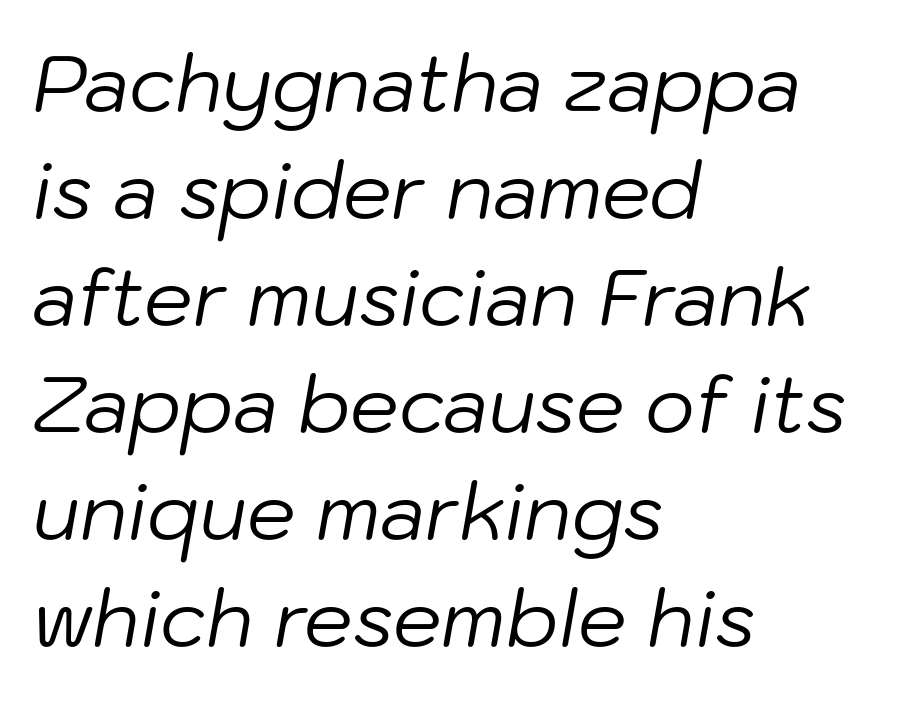
{"italic": "yes", "lean": "right", "slant_degrees": 10, "bold": "no", "weight": "regular", "width": "normal", "stroke_contrast": "low", "x_height": "medium", "monospaced": "no", "underline": "no", "align": "left", "line_spacing": "normal", "line_spacing_ratio": 1.39, "letter_spacing": "normal", "letter_spacing_em": 0.0, "glyph_px": 77}
